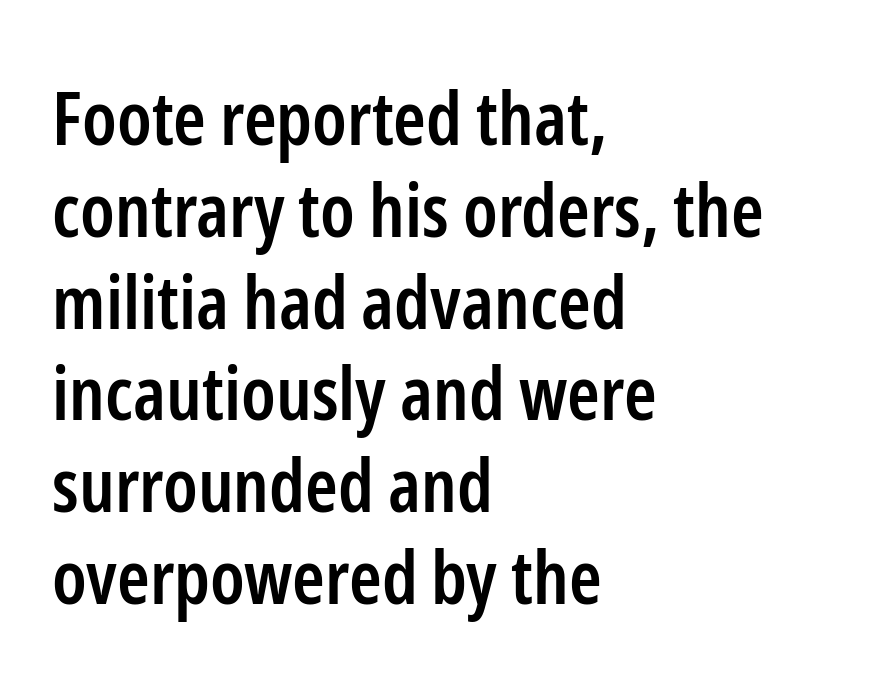
Underlining? Definitely not there. Upright lettering throughout. Words appear dense and cohesive because spacing is normal. This sample has the flowing, uneven cadence of proportional lettering. This sample is left-justified, so line endings fall wherever the words run out. This sample uses a sans-serif face.
